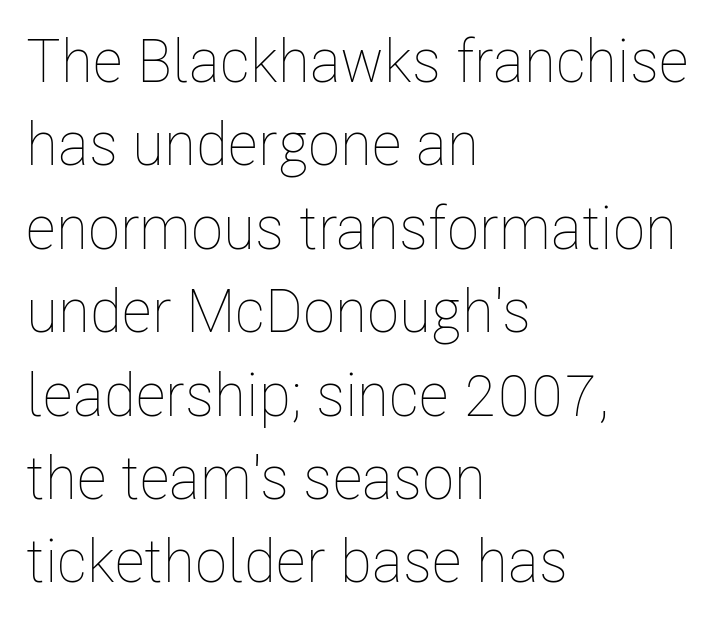
Honestly, there is no underline to notice here at all. Here the designer chose a conventional face with non-uniform glyph widths. The axis of the letterforms is exactly vertical. Is this a heavy cut? Hardly; it is regular or lighter. These lines are set flush left with a ragged right edge. Vertically, the passage feels balanced, rows spaced as you'd expect.
